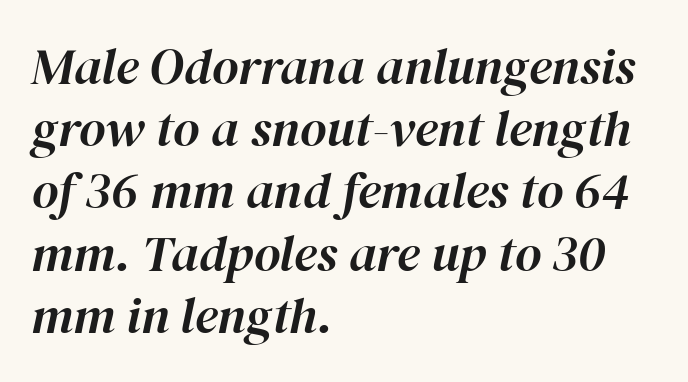
{"italic": "yes", "lean": "right", "slant_degrees": 12, "width": "normal", "stroke_contrast": "high", "x_height": "medium", "monospaced": "no", "underline": "no", "align": "left", "line_spacing_ratio": 1.22, "letter_spacing": "normal", "letter_spacing_em": 0.0, "glyph_px": 51}
